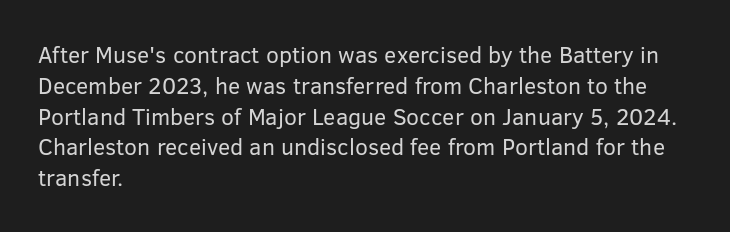
Descenders are the only things crossing below the line. The font sits on the lighter half of the weight spectrum, regular included. Does the copy run flush right? No — it runs flush left. Vertically, the passage feels balanced, rows spaced as you'd expect.
